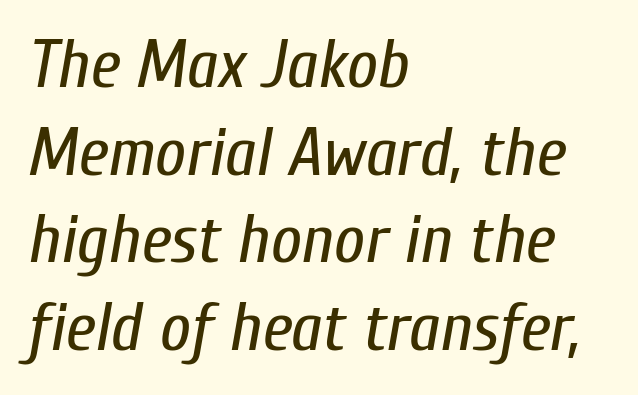
{"italic": "yes", "lean": "right", "slant_degrees": 10, "bold": "no", "weight": "regular", "width": "condensed", "stroke_contrast": "low", "x_height": "medium", "monospaced": "no", "underline": "no", "align": "left", "line_spacing": "normal", "line_spacing_ratio": 1.29, "letter_spacing": "normal", "letter_spacing_em": 0.0, "glyph_px": 68}
